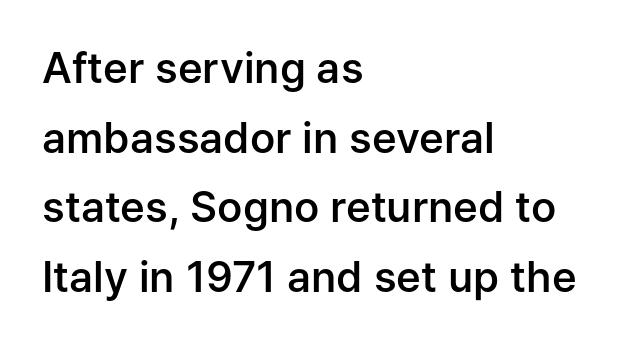
Q: Is the text bold? A: Semi-bold.
Q: Is the text italic (slanted)? A: No, it is upright.
Q: Is the typeface a serif or a sans-serif typeface? A: Sans-serif.
Q: Is the text underlined? A: No.
Q: How is the paragraph aligned? A: Left-aligned.
Q: Is the spacing between letters normal or unusually wide? A: Normal.
Q: Is the spacing between lines tight, normal or loose? A: Normal.
Q: Width (condensed, normal, or wide)? A: Normal.
Q: Stroke contrast? A: Low.
Q: x-height? A: Medium.
Q: Monospaced? A: No.
